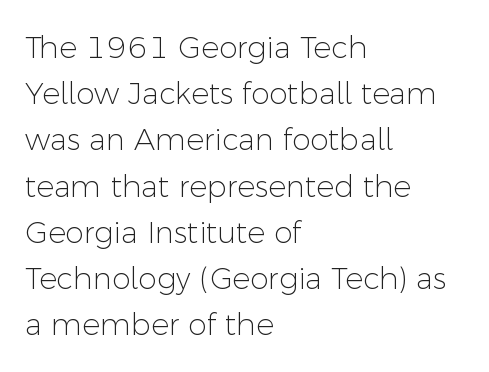
{"serif": "no", "italic": "no", "bold": "no", "weight": "light", "width": "normal", "stroke_contrast": "low", "x_height": "medium", "monospaced": "no", "underline": "no", "align": "left", "line_spacing": "normal", "line_spacing_ratio": 1.54, "letter_spacing": "normal", "letter_spacing_em": 0.0, "glyph_px": 30}
